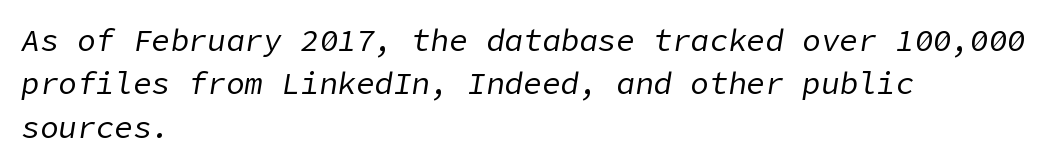
The space directly below the letters is spotless. Posture: slanted. The vertical gap from one line to the next is medium. The weight tops out at a normal text grade. Characters follow at the spacing the type designer built in. These lines stack with their left ends in a neat column.
